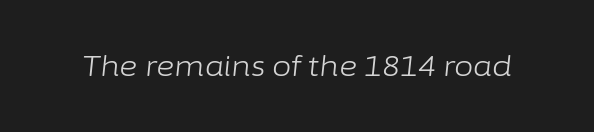
{"italic": "yes", "lean": "right", "slant_degrees": 6, "bold": "no", "weight": "light", "width": "normal", "stroke_contrast": "low", "x_height": "medium", "monospaced": "no", "underline": "no", "letter_spacing": "normal", "letter_spacing_em": 0.0, "glyph_px": 28}
